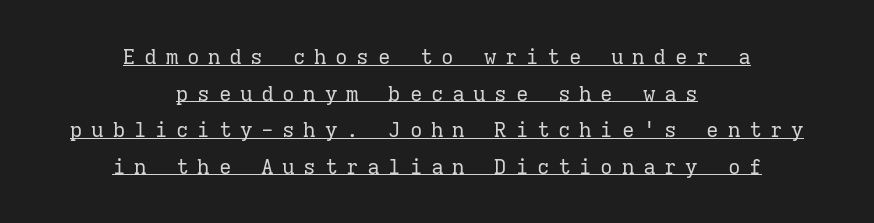
Q: Is the text bold? A: No.
Q: Is the text italic (slanted)? A: No, it is upright.
Q: Is the text underlined? A: Yes.
Q: How is the paragraph aligned? A: Centered.
Q: Is the spacing between letters normal or unusually wide? A: Unusually wide.
